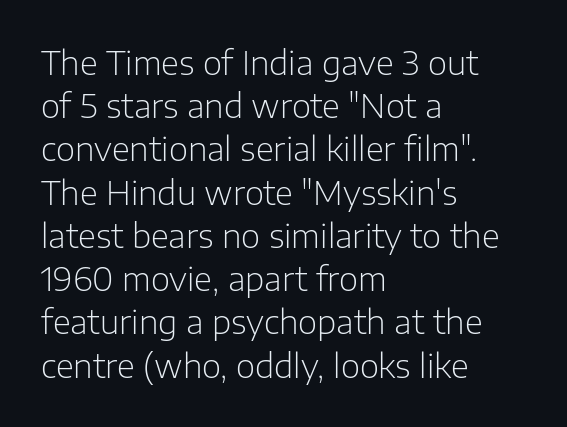
The image shows 33 px light sans-serif type, upright; set left-aligned, normal line spacing (1.31x), normal letter spacing, not underlined; low stroke contrast and a medium x-height.
